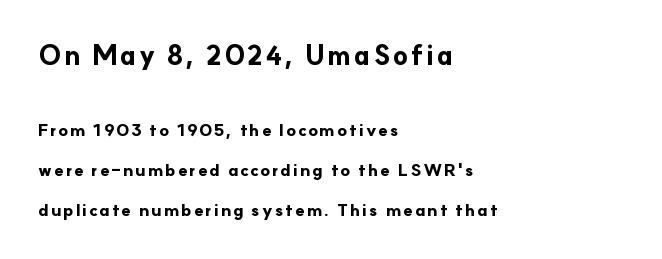
Q: Is the text bold? A: Yes.
Q: Is the text italic (slanted)? A: No, it is upright.
Q: Is the text underlined? A: No.
Q: How is the paragraph aligned? A: Left-aligned.
Q: Is the spacing between lines tight, normal or loose? A: Loose.
Q: Which block of text is set in a larger size, the first (top) or the second (bottom)? A: The first (top) one.
